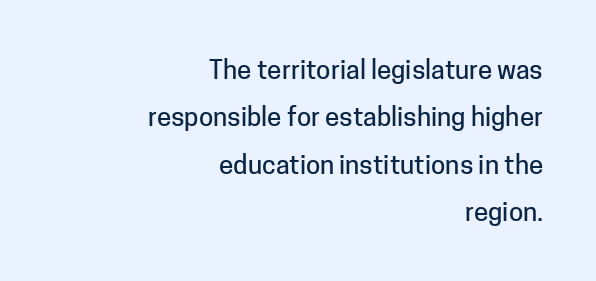
Posture: straight, roman, zero tilt. Characters follow at the spacing the type designer built in. The specimen omits any rule beneath the text block's lines. The rendering anchors every line to the right-hand side.
